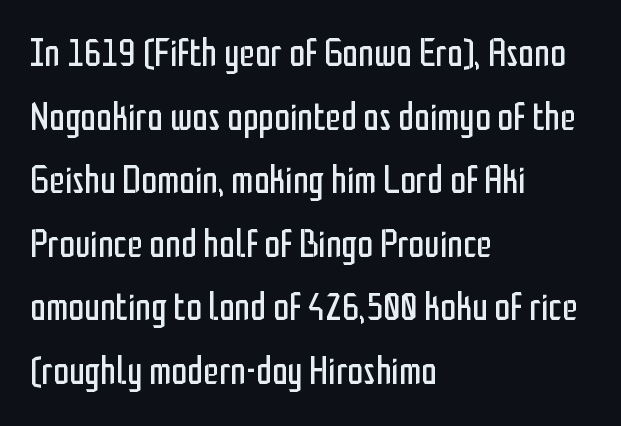
The image shows 40 px regular-weight, condensed sans-serif type, upright; set left-aligned, normal line spacing (1.59x), normal letter spacing, not underlined; low stroke contrast and a medium x-height.
